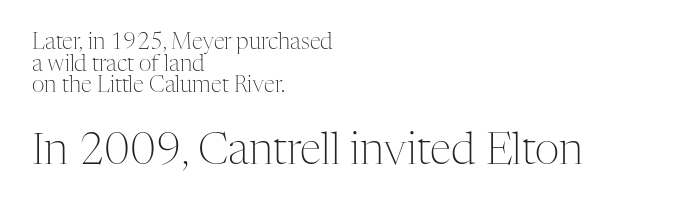
{"serif": "yes", "italic": "no", "bold": "no", "weight": "light", "width": "normal", "stroke_contrast": "medium", "x_height": "medium", "monospaced": "no", "underline": "no", "align": "left", "line_spacing": "tight", "line_spacing_ratio": 0.98, "letter_spacing": "normal", "letter_spacing_em": 0.0, "larger_block": "second", "size_ratio": 1.95, "glyph_px": 43}
